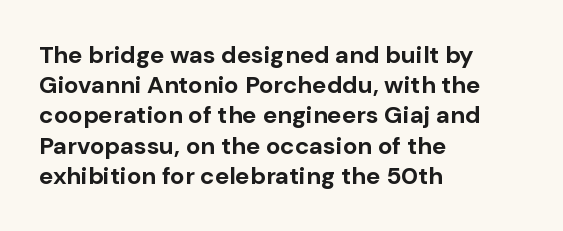
Q: Is the text bold? A: Yes.
Q: Is the text italic (slanted)? A: No, it is upright.
Q: Is the text underlined? A: No.
Q: How is the paragraph aligned? A: Left-aligned.
Q: Is the spacing between letters normal or unusually wide? A: Normal.
Q: Is the spacing between lines tight, normal or loose? A: Normal.
